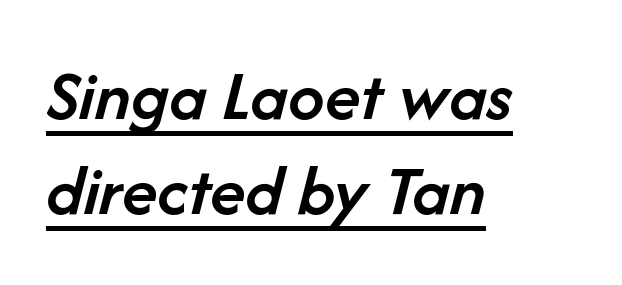
Casual observation: everything's shoved over to the left. The letters advance in unequal steps, a hallmark of proportional type. Italic: yes, the glyphs are oblique. Decoration check: the copy is underlined. The letters sit at their default tracking, neither squeezed nor spread.
